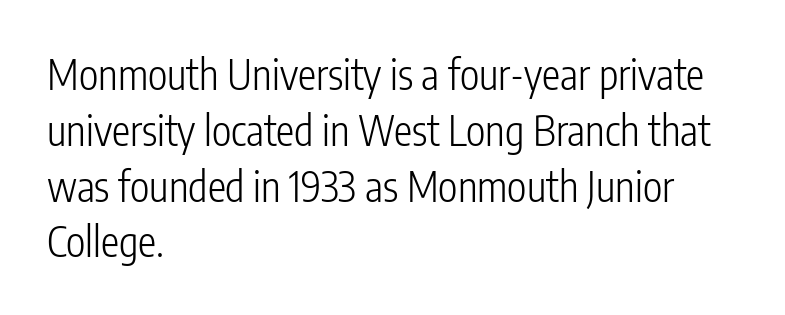
The image shows 41 px light, condensed sans-serif type, upright; set left-aligned, normal line spacing (1.36x), normal letter spacing, not underlined; low stroke contrast and a medium x-height.
